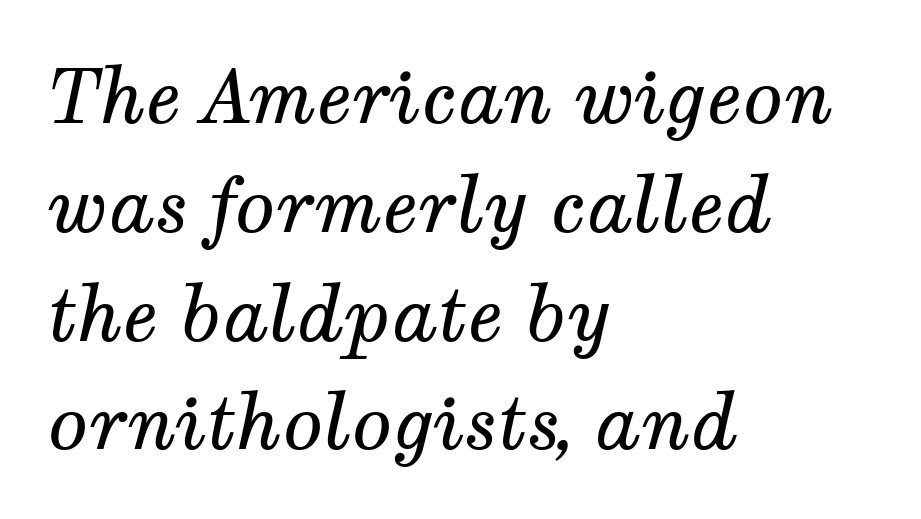
You can tell from the footed stems that serif type was used. Tracking here is standard; glyphs follow each other at the usual distance. This sample has the flowing, uneven cadence of proportional lettering. Each line starts at the same left margin while the right side varies. Style check: oblique. The foot of each line stays bare and open.
